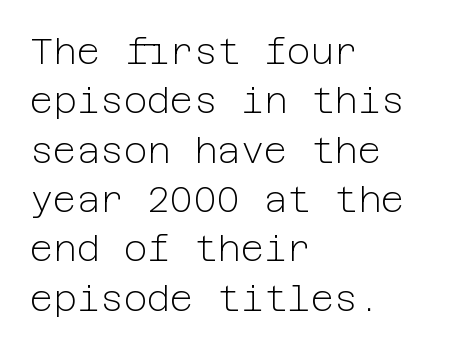
{"serif": "no", "italic": "no", "bold": "no", "weight": "light", "width": "normal", "stroke_contrast": "low", "x_height": "medium", "underline": "no", "align": "left", "line_spacing": "normal", "line_spacing_ratio": 1.37, "letter_spacing": "normal", "letter_spacing_em": 0.0, "glyph_px": 36}
